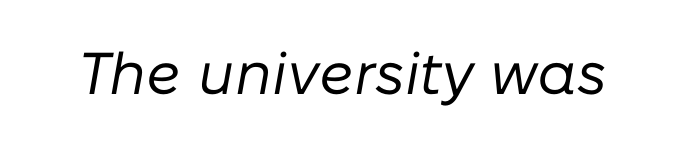
Q: Is the text bold? A: No.
Q: Is the text italic (slanted)? A: Yes, it leans right by about 10 degrees.
Q: Is the text underlined? A: No.
Q: Is the spacing between letters normal or unusually wide? A: Normal.
Q: Width (condensed, normal, or wide)? A: Normal.
Q: Stroke contrast? A: Low.
Q: x-height? A: Medium.
Q: Monospaced? A: No.
